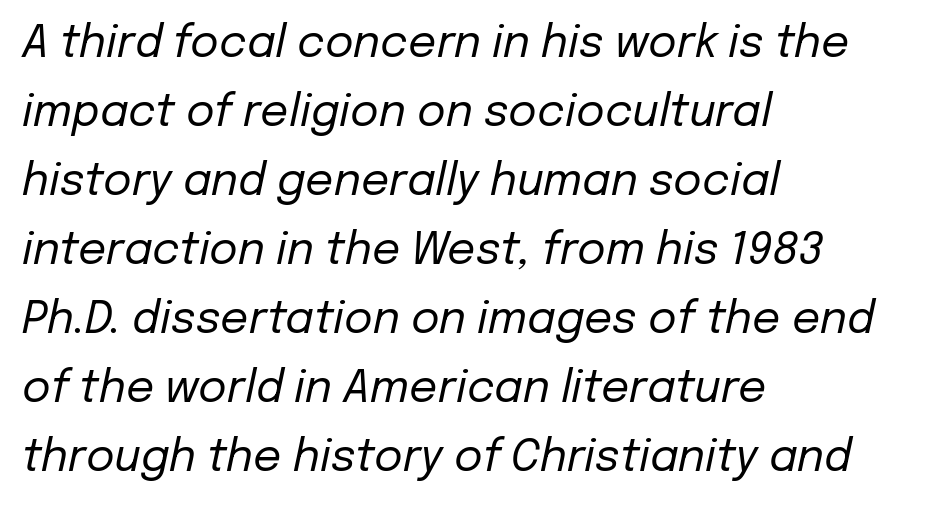
The image shows 44 px regular-weight type, italic (leaning right); set left-aligned, normal line spacing (1.57x), normal letter spacing, not underlined; low stroke contrast and a medium x-height.
